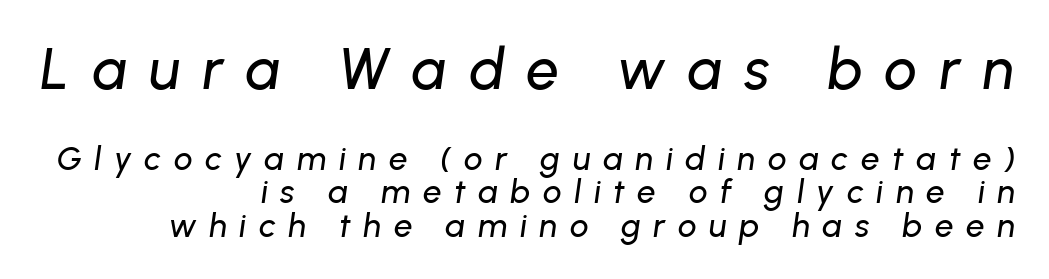
The image shows 58 px text type, italic (leaning right); set right-aligned, tight line spacing (1.01x), unusually wide letter spacing (+0.38 em), not underlined; the first (top) block is 1.76x larger; low stroke contrast and a medium x-height.
